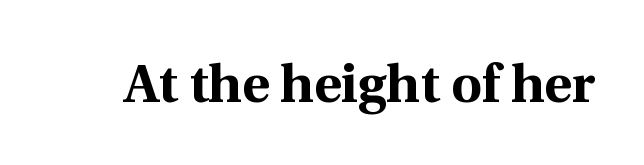
Descenders hang freely into open space. Is the type bold? Yes — the strokes are clearly thick and heavy. The letters advance in unequal steps, a hallmark of proportional type. The passage shown has conventional tracking throughout. The characters display serif detailing at their extremities. Italic: no, the glyphs are upright roman.
